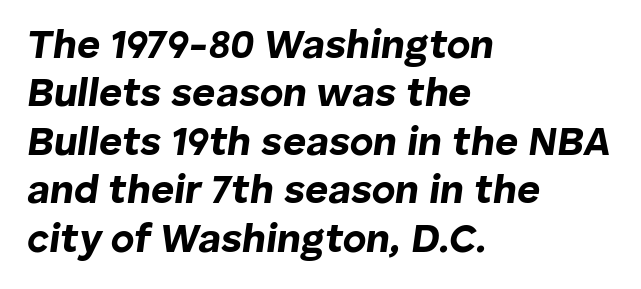
Q: Is the text bold? A: Yes.
Q: Is the text italic (slanted)? A: Yes, it leans right by about 8 degrees.
Q: Is the text underlined? A: No.
Q: How is the paragraph aligned? A: Left-aligned.
Q: Is the spacing between letters normal or unusually wide? A: Normal.
Q: Width (condensed, normal, or wide)? A: Normal.
Q: Stroke contrast? A: Low.
Q: x-height? A: Medium.
Q: Monospaced? A: No.
